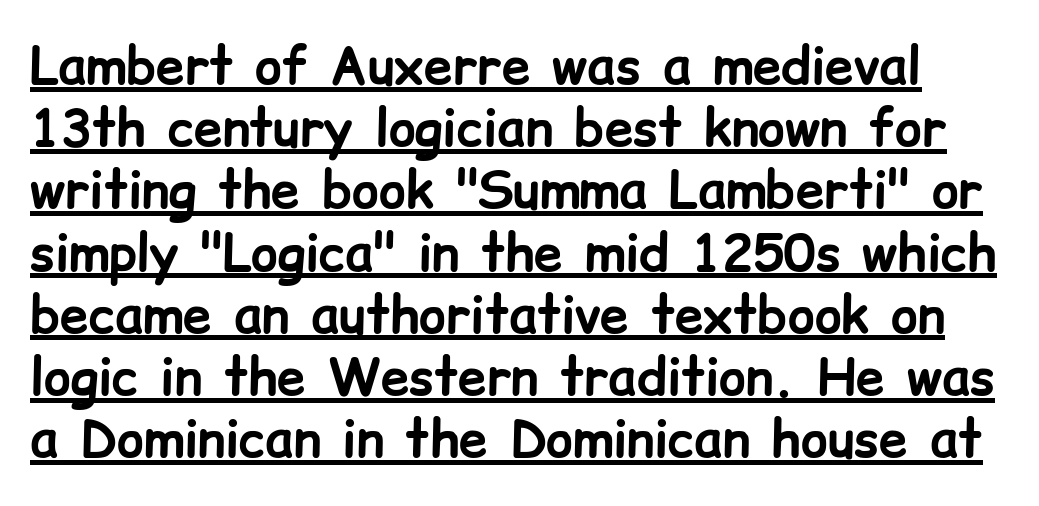
{"serif": "no", "italic": "no", "bold": "yes", "weight": "bold", "width": "normal", "stroke_contrast": "low", "x_height": "medium", "monospaced": "no", "underline": "yes", "line_spacing_ratio": 1.22, "letter_spacing": "normal", "letter_spacing_em": 0.0, "glyph_px": 51}
